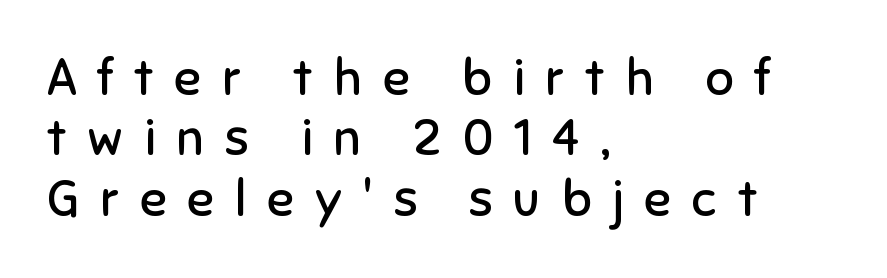
The image shows 50 px regular-weight sans-serif type, upright; set left-aligned, line spacing 1.21x, unusually wide letter spacing (+0.42 em), not underlined; low stroke contrast and a medium x-height.
